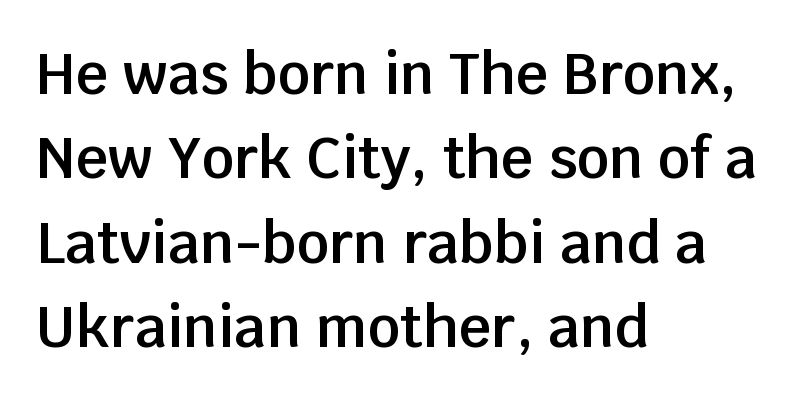
{"serif": "no", "italic": "no", "bold": "semi", "weight": "semibold", "width": "normal", "stroke_contrast": "low", "x_height": "large", "monospaced": "no", "underline": "no", "align": "left", "line_spacing": "normal", "line_spacing_ratio": 1.48, "letter_spacing": "normal", "letter_spacing_em": 0.0, "glyph_px": 57}
